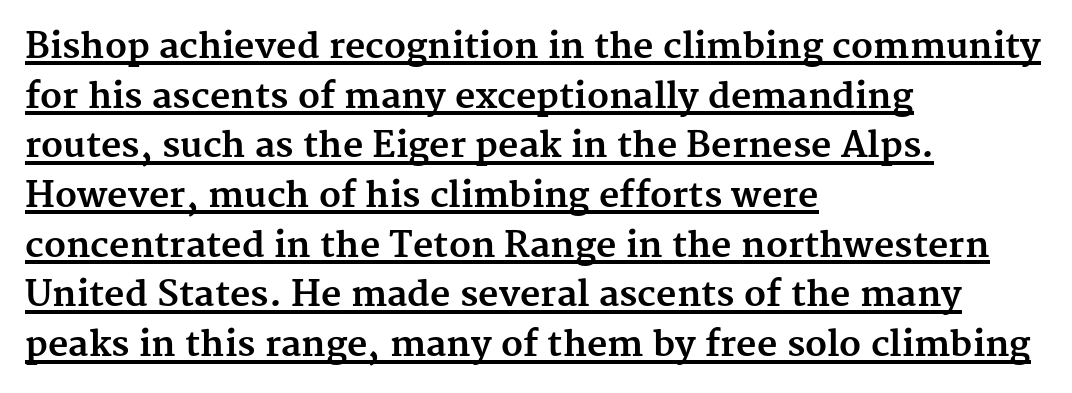
{"serif": "yes", "italic": "no", "bold": "yes", "weight": "bold", "width": "normal", "stroke_contrast": "medium", "x_height": "medium", "monospaced": "no", "underline": "yes", "align": "left", "line_spacing": "normal", "line_spacing_ratio": 1.42, "letter_spacing": "normal", "letter_spacing_em": 0.0, "glyph_px": 35}
